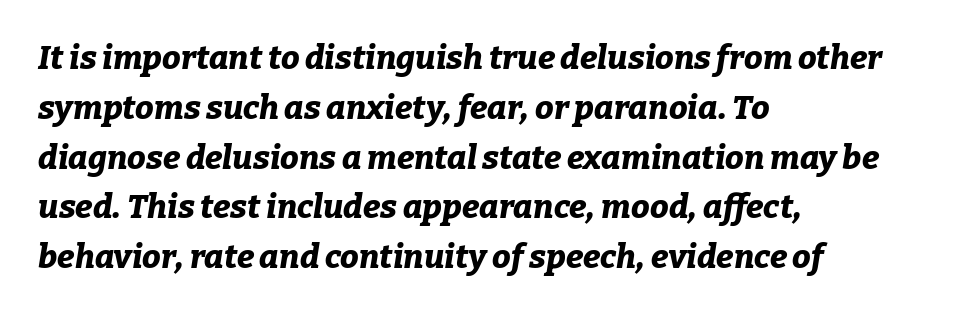
Does the lettering tilt? It does — this is italic. Tracking here is standard; glyphs follow each other at the usual distance. The compositor pushed each line to the left boundary. Pretty heavy lettering here — definitely bold.
